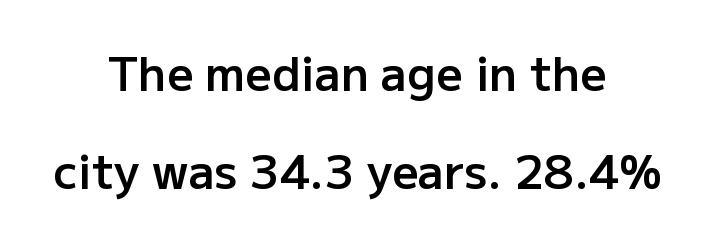
The image shows 46 px semibold sans-serif type, upright; set centered, loose line spacing (2.12x), normal letter spacing, not underlined; low stroke contrast and a medium x-height.
